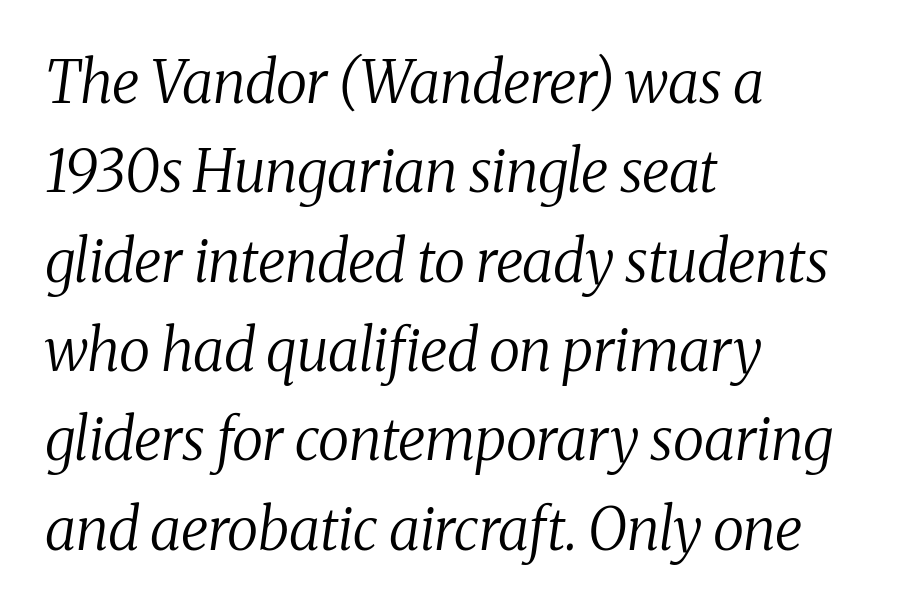
Q: Is the text bold? A: No.
Q: Is the text italic (slanted)? A: Yes, it leans right by about 8 degrees.
Q: Is the typeface a serif or a sans-serif typeface? A: Serif.
Q: Is the text underlined? A: No.
Q: How is the paragraph aligned? A: Left-aligned.
Q: Is the spacing between letters normal or unusually wide? A: Normal.
Q: Is the spacing between lines tight, normal or loose? A: Normal.
Q: Width (condensed, normal, or wide)? A: Normal.
Q: Stroke contrast? A: Medium.
Q: x-height? A: Medium.
Q: Monospaced? A: No.
